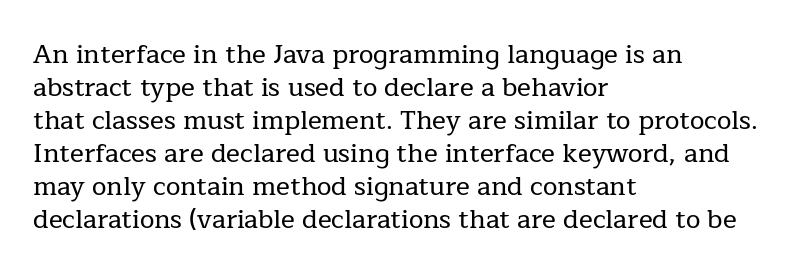
{"italic": "no", "underline": "no", "align": "left", "line_spacing": "normal", "line_spacing_ratio": 1.27, "letter_spacing": "normal", "letter_spacing_em": 0.0, "glyph_px": 26}
